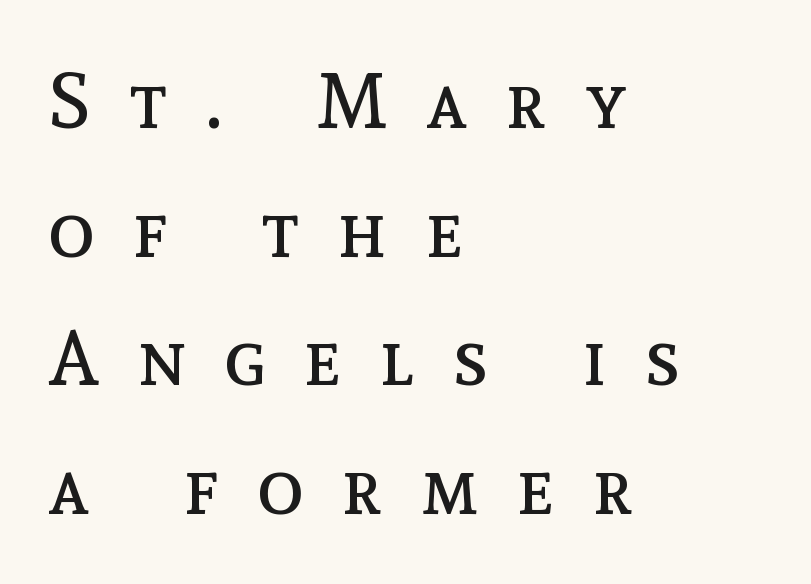
Q: Is the text bold? A: No.
Q: Is the text italic (slanted)? A: No, it is upright.
Q: Is the text underlined? A: No.
Q: How is the paragraph aligned? A: Left-aligned.
Q: Is the spacing between letters normal or unusually wide? A: Unusually wide.
Q: Is the spacing between lines tight, normal or loose? A: Normal.
Q: Width (condensed, normal, or wide)? A: Normal.
Q: x-height? A: Medium.
Q: Monospaced? A: No.
